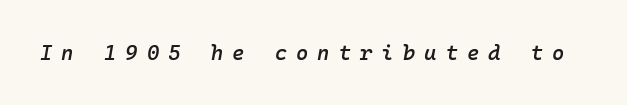
The image shows 21 px text type, italic (leaning right); set unusually wide letter spacing (+0.43 em), not underlined.
